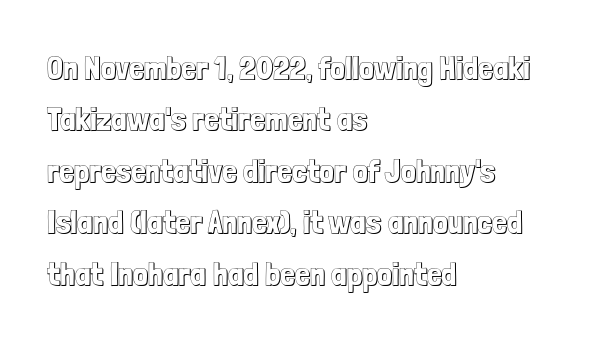
{"italic": "no", "width": "condensed", "x_height": "medium", "monospaced": "no", "underline": "no", "align": "left", "line_spacing": "normal", "line_spacing_ratio": 1.56, "letter_spacing": "normal", "letter_spacing_em": 0.0, "glyph_px": 33}
